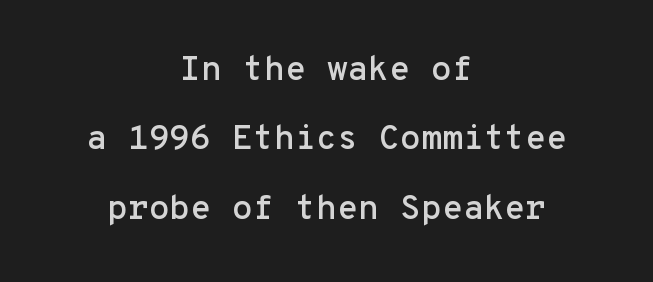
The image shows 34 px sans-serif type, upright, monospaced; set centered, loose line spacing (2.04x), normal letter spacing, not underlined; low stroke contrast and a medium x-height.
